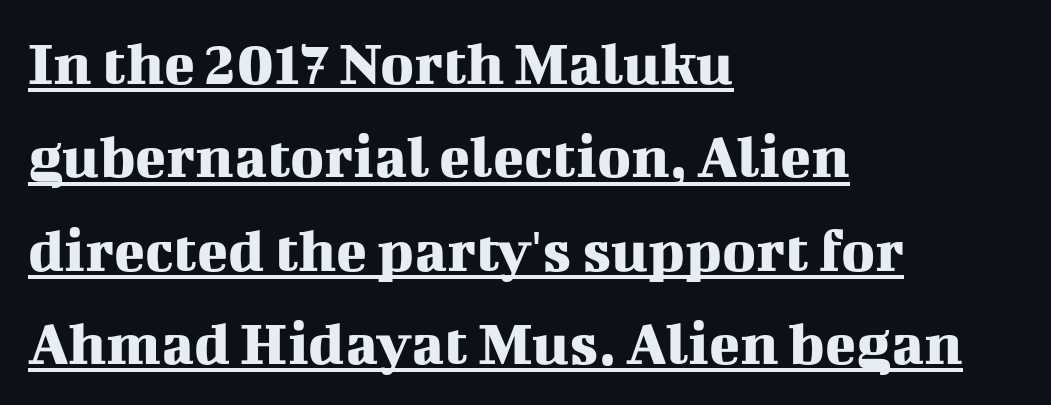
Unlike a clean sans, this face finishes its strokes with serifs. The paragraph shown leans on its left margin. Here the designer chose a conventional face with non-uniform glyph widths. The lettering is marked with a stroke running underneath it.
